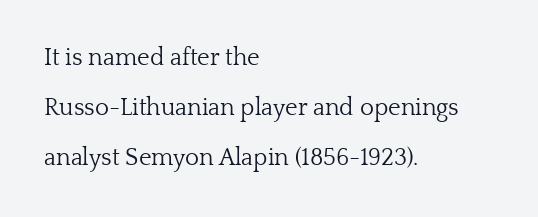
In terms of leading, this rendering errs on the spacious side. Unlike italic type, these characters show no tilt at all. Descenders are the only things crossing below the line. The horizontal fit of the characters is conventional and even. Unbolded letterforms with no extra heft. These lines stack with their left ends in a neat column.
